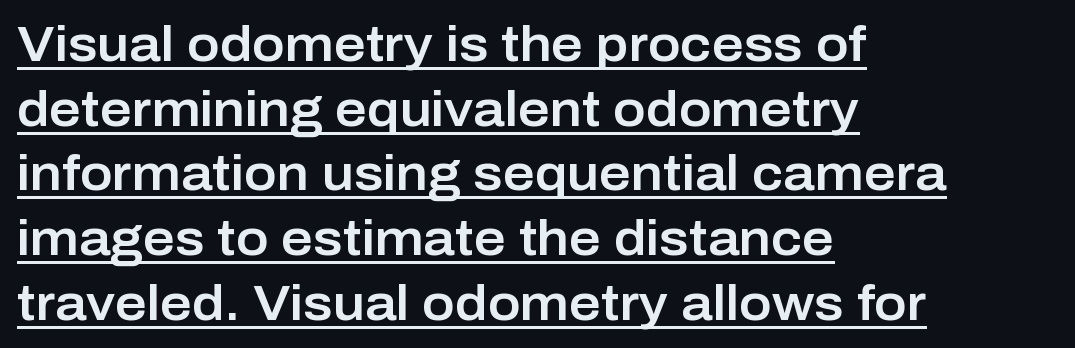
Like a heading marked for emphasis, these lines bear an underscore. Line starts are locked; line ends wander. You could not count columns in this text — the font is proportionally spaced. The axis of the letterforms is exactly vertical. Here the glyphs are tracked normally, forming tight word shapes.
